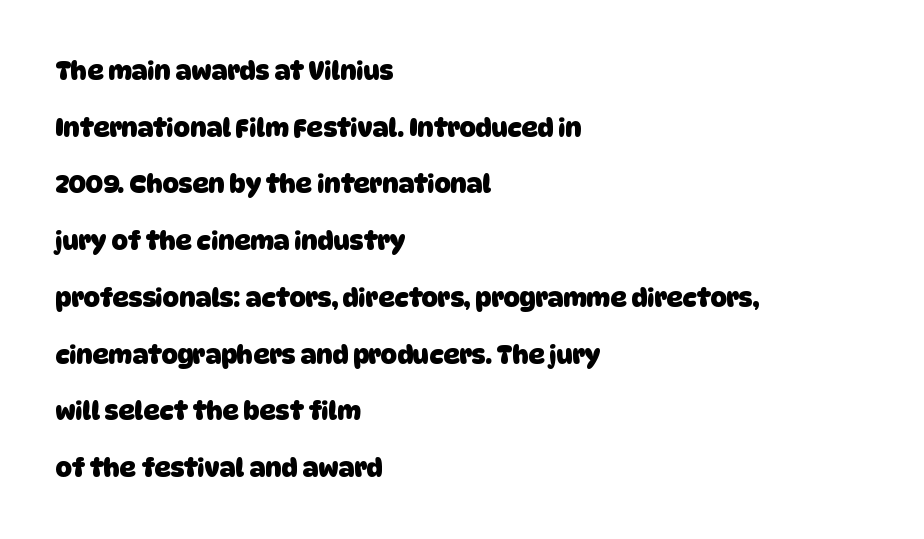
{"bold": "yes", "underline": "no", "align": "left", "line_spacing": "loose", "line_spacing_ratio": 2.27, "letter_spacing": "normal", "letter_spacing_em": 0.0, "glyph_px": 25}
